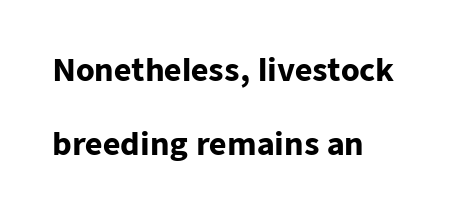
The image shows 30 px heavy sans-serif type, upright; set left-aligned, loose line spacing (2.48x), normal letter spacing, not underlined; low stroke contrast and a medium x-height.
